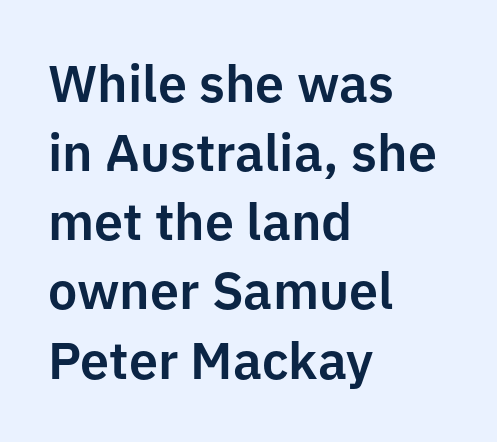
{"serif": "no", "italic": "no", "width": "normal", "stroke_contrast": "low", "x_height": "medium", "monospaced": "no", "underline": "no", "align": "left", "line_spacing": "normal", "line_spacing_ratio": 1.33, "letter_spacing": "normal", "letter_spacing_em": 0.0, "glyph_px": 52}
